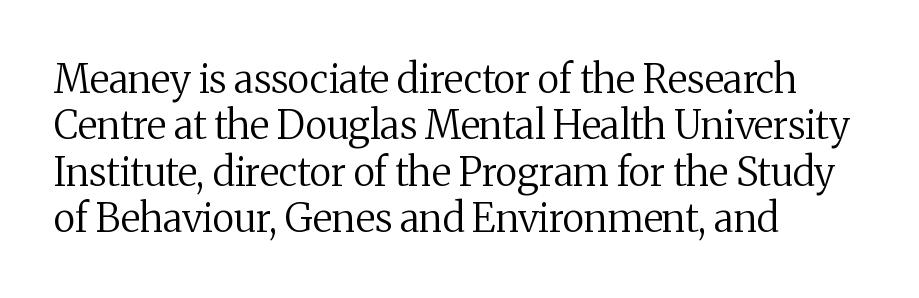
The image shows 39 px regular-weight serif type, upright; set left-aligned, line spacing 1.19x, normal letter spacing, not underlined; medium stroke contrast and a medium x-height.
